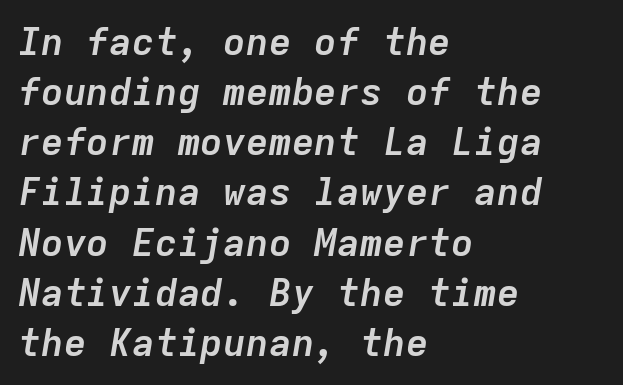
The lines in this sample share a left origin and differ only in where they stop. How are the letters spaced? Ordinarily, with no added tracking. If you drew a line through each stem, it would be angled. A typesetter would call this monospace, since all characters share one set width.
